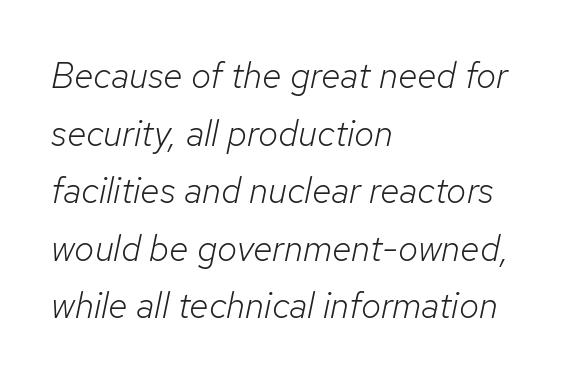
The image shows 36 px light type, italic (leaning right); set left-aligned, normal line spacing (1.6x), normal letter spacing, not underlined; low stroke contrast and a medium x-height.
